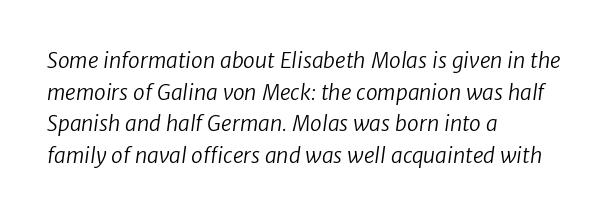
The image shows 21 px text type; set left-aligned, normal line spacing (1.51x), normal letter spacing, not underlined.
